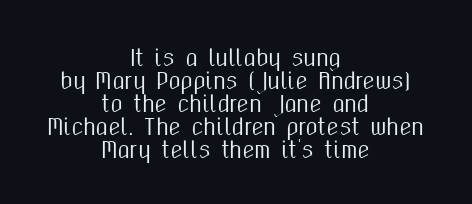
Q: Is the text italic (slanted)? A: No, it is upright.
Q: Is the text underlined? A: No.
Q: How is the paragraph aligned? A: Centered.
Q: Is the spacing between letters normal or unusually wide? A: Normal.
Q: Is the spacing between lines tight, normal or loose? A: Tight.
